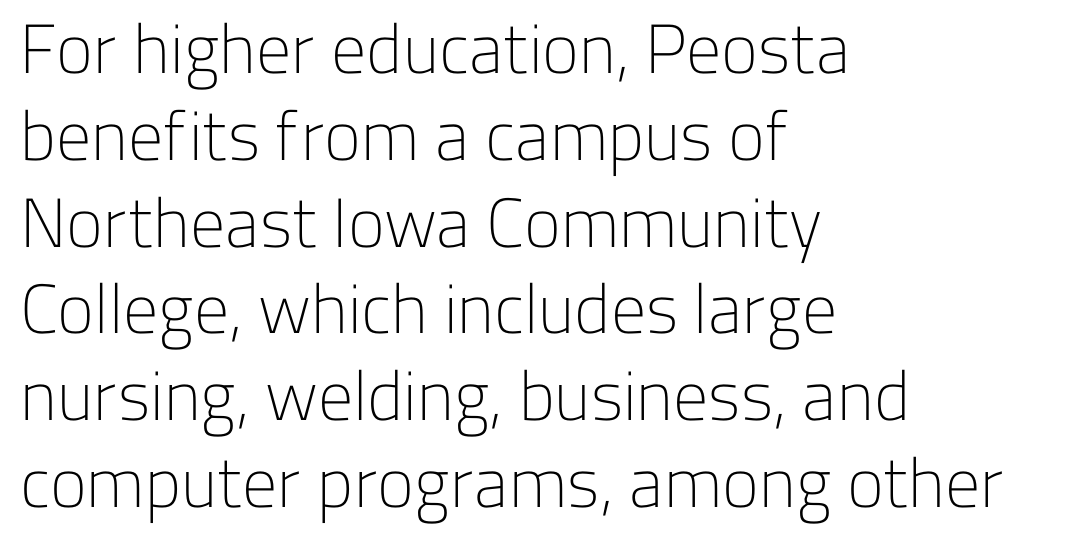
Q: Is the text bold? A: No.
Q: Is the text italic (slanted)? A: No, it is upright.
Q: Is the typeface a serif or a sans-serif typeface? A: Sans-serif.
Q: Is the text underlined? A: No.
Q: How is the paragraph aligned? A: Left-aligned.
Q: Is the spacing between letters normal or unusually wide? A: Normal.
Q: Width (condensed, normal, or wide)? A: Normal.
Q: Stroke contrast? A: Low.
Q: x-height? A: Medium.
Q: Monospaced? A: No.
